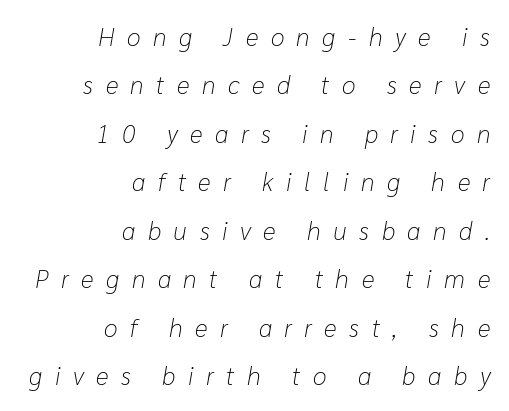
The image shows 25 px text type, italic (leaning right); set right-aligned, loose line spacing (1.94x), unusually wide letter spacing (+0.5 em), not underlined.
